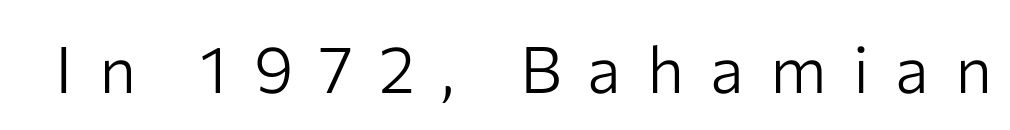
Descenders hang freely into open space. The font family rendered here belongs to the sans-serif group. The tracking reads as deliberately expanded to a designer's eye. The letterforms sit at book weight or below.
